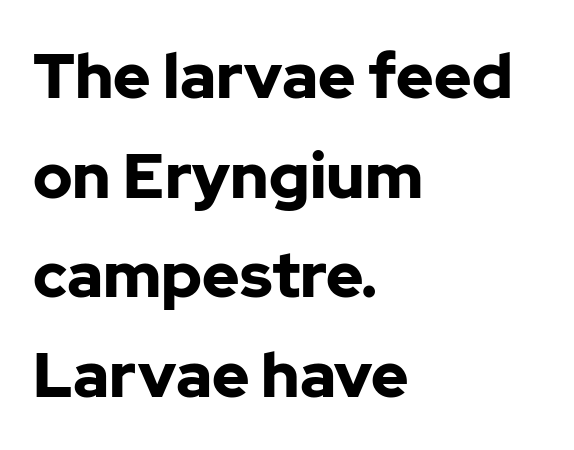
The image shows 63 px bold sans-serif type, upright; set left-aligned, normal line spacing (1.58x), normal letter spacing, not underlined; low stroke contrast and a medium x-height.
